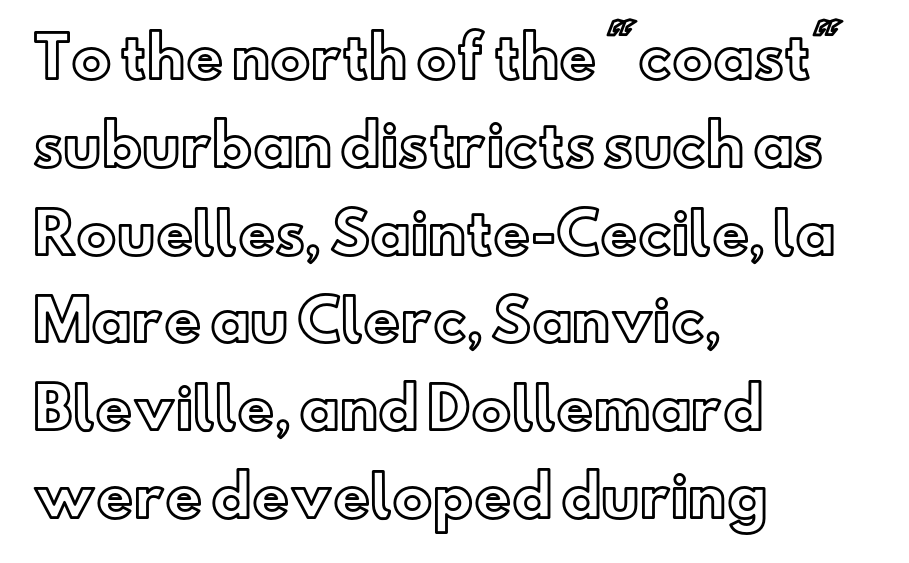
Q: Is the text italic (slanted)? A: No, it is upright.
Q: Is the text underlined? A: No.
Q: How is the paragraph aligned? A: Left-aligned.
Q: Is the spacing between letters normal or unusually wide? A: Normal.
Q: Is the spacing between lines tight, normal or loose? A: Normal.
Q: Width (condensed, normal, or wide)? A: Normal.
Q: x-height? A: Small.
Q: Monospaced? A: No.
